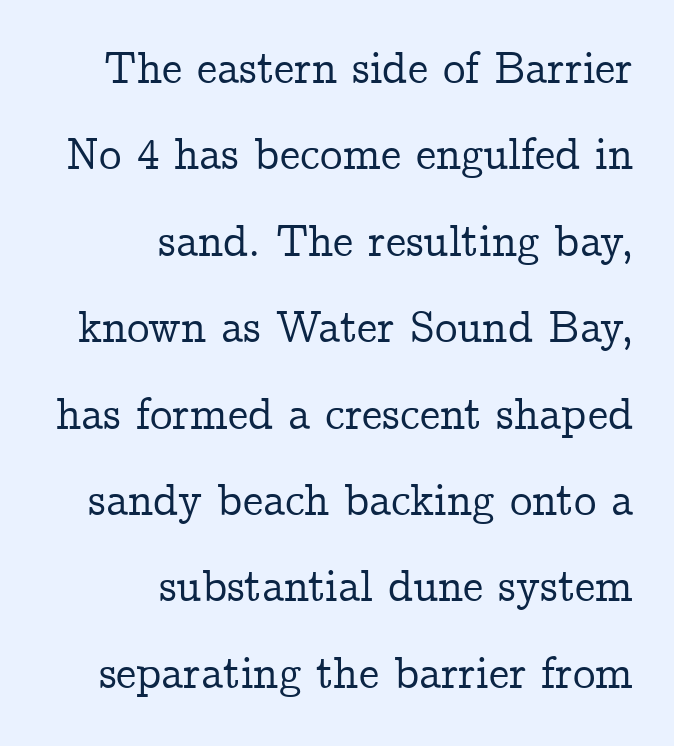
The image shows 45 px serif type, upright; set right-aligned, loose line spacing (1.92x), normal letter spacing, not underlined; low stroke contrast and a medium x-height.
